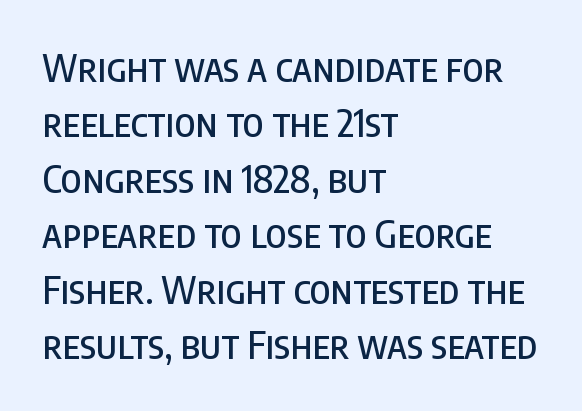
Q: Is the text italic (slanted)? A: No, it is upright.
Q: Is the typeface a serif or a sans-serif typeface? A: Sans-serif.
Q: Is the text underlined? A: No.
Q: How is the paragraph aligned? A: Left-aligned.
Q: Is the spacing between letters normal or unusually wide? A: Normal.
Q: Is the spacing between lines tight, normal or loose? A: Normal.
Q: Width (condensed, normal, or wide)? A: Condensed.
Q: Stroke contrast? A: Low.
Q: x-height? A: Large.
Q: Monospaced? A: No.
